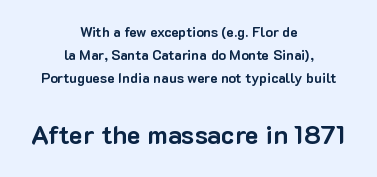
The image shows 26 px bold type, upright; set centered, normal line spacing (1.66x), normal letter spacing, not underlined; the second (bottom) block is 1.86x larger.
